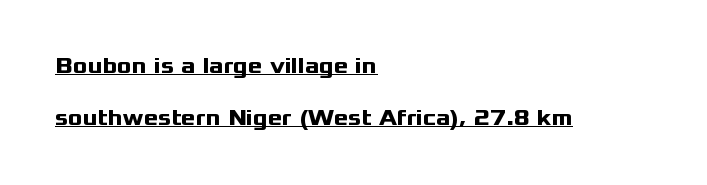
Q: Is the text bold? A: Yes.
Q: Is the text italic (slanted)? A: No, it is upright.
Q: Is the text underlined? A: Yes.
Q: How is the paragraph aligned? A: Left-aligned.
Q: Is the spacing between letters normal or unusually wide? A: Normal.
Q: Is the spacing between lines tight, normal or loose? A: Loose.
